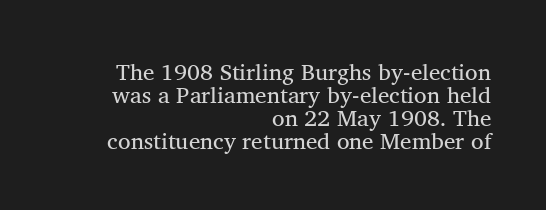
Q: Is the text bold? A: No.
Q: Is the text underlined? A: No.
Q: How is the paragraph aligned? A: Right-aligned.
Q: Is the spacing between letters normal or unusually wide? A: Normal.
Q: Is the spacing between lines tight, normal or loose? A: Tight.
